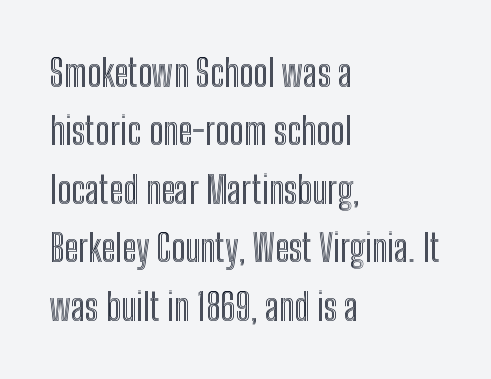
Q: Is the text italic (slanted)? A: No, it is upright.
Q: Is the text underlined? A: No.
Q: How is the paragraph aligned? A: Left-aligned.
Q: Is the spacing between letters normal or unusually wide? A: Normal.
Q: Is the spacing between lines tight, normal or loose? A: Normal.
Q: Width (condensed, normal, or wide)? A: Condensed.
Q: x-height? A: Medium.
Q: Monospaced? A: No.
